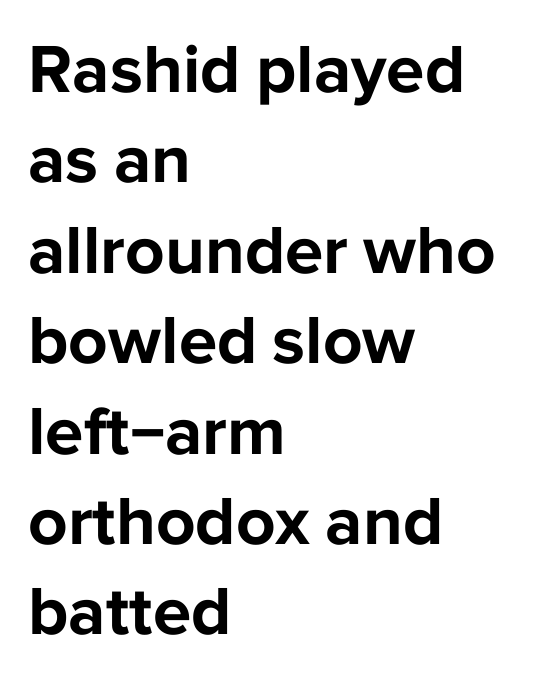
{"serif": "no", "italic": "no", "bold": "yes", "weight": "bold", "width": "normal", "stroke_contrast": "low", "x_height": "medium", "monospaced": "no", "underline": "no", "align": "left", "line_spacing": "normal", "line_spacing_ratio": 1.31, "letter_spacing": "normal", "letter_spacing_em": 0.0, "glyph_px": 69}
